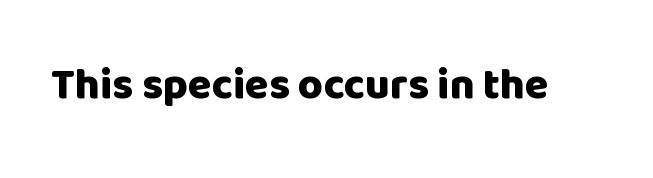
The image shows 43 px heavy sans-serif type, upright; set normal letter spacing, not underlined; low stroke contrast and a large x-height.
